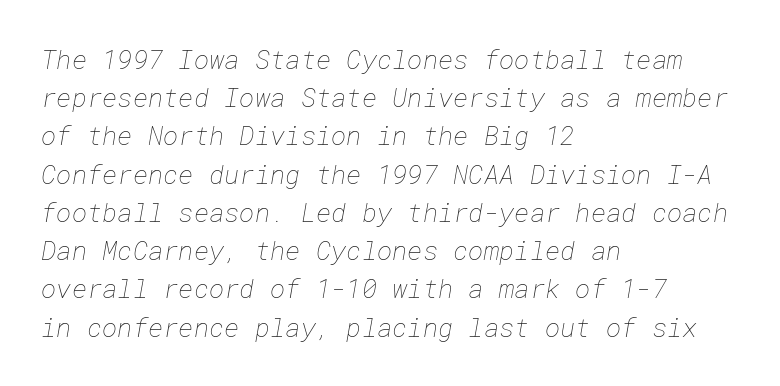
{"bold": "no", "underline": "no", "align": "left", "line_spacing": "normal", "line_spacing_ratio": 1.47, "letter_spacing": "normal", "letter_spacing_em": 0.0, "glyph_px": 26}
